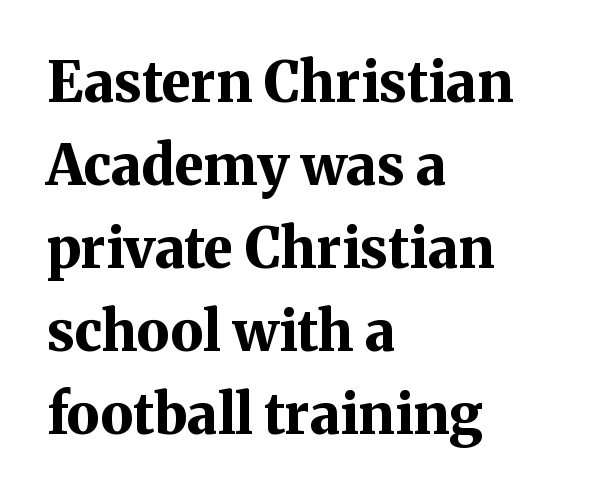
The image shows 55 px bold serif type, upright; set left-aligned, normal line spacing (1.51x), normal letter spacing, not underlined; medium stroke contrast and a medium x-height.
